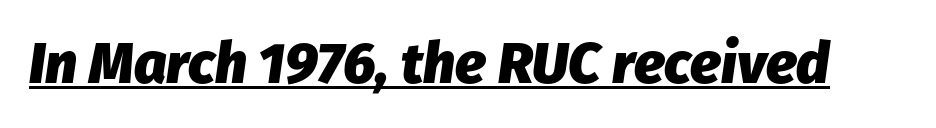
Emphasis is given by a line drawn under the lettering. Proportional: the letters do not fall into vertical columns. Strokes here are thick enough to call this a true bold. Short note: letters normally spaced.
